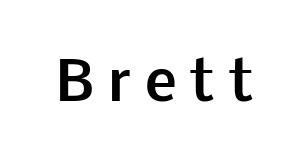
{"serif": "no", "italic": "no", "bold": "yes", "weight": "bold", "width": "normal", "stroke_contrast": "low", "x_height": "medium", "monospaced": "no", "underline": "no", "letter_spacing": "wide", "letter_spacing_em": 0.26, "glyph_px": 54}
